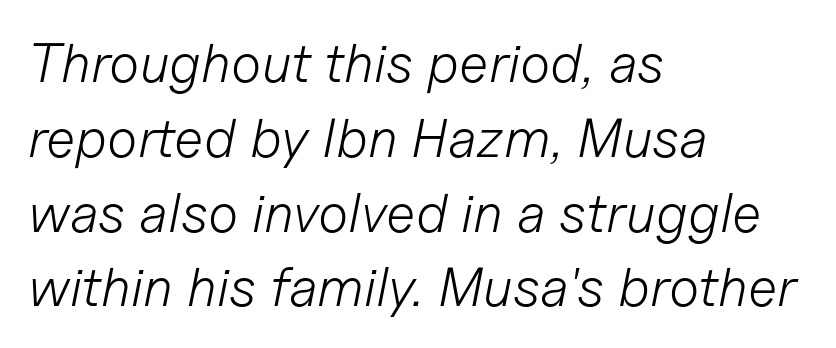
{"italic": "yes", "lean": "right", "slant_degrees": 11, "bold": "no", "weight": "light", "width": "normal", "stroke_contrast": "low", "x_height": "medium", "monospaced": "no", "underline": "no", "align": "left", "line_spacing": "normal", "line_spacing_ratio": 1.36, "letter_spacing": "normal", "letter_spacing_em": 0.0, "glyph_px": 55}
